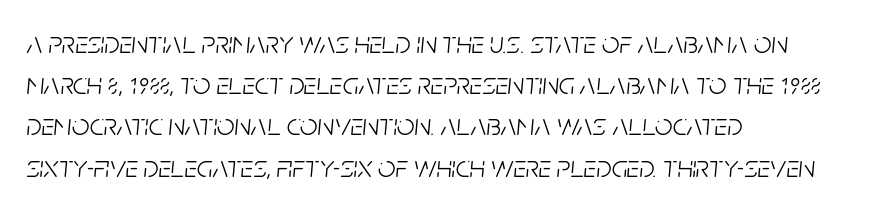
The face used here is proportionally spaced, like ordinary book or web type. The rag falls on the right side of this text block. The face used here has a pronounced slope to its letters. A bare baseline throughout the passage. Vertical spacing — default.
